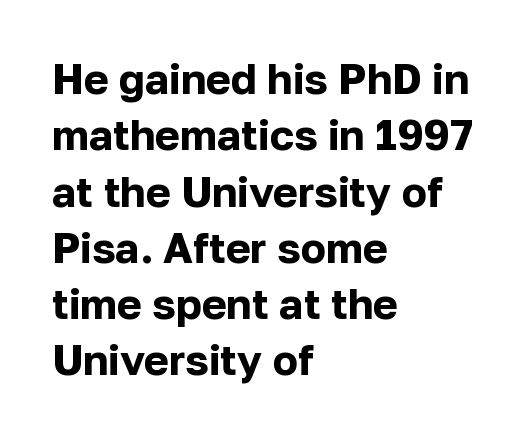
The image shows 42 px bold sans-serif type, upright; set left-aligned, normal line spacing (1.34x), normal letter spacing, not underlined; low stroke contrast and a medium x-height.
